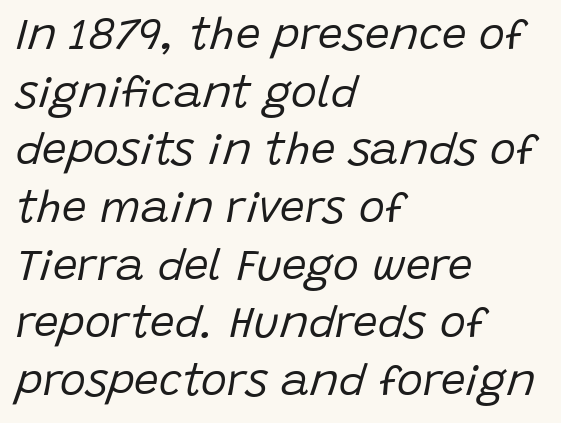
Is the letter spacing exaggerated? No — it looks like the ordinary default. The rendering uses natural spacing where letterforms have individual widths. Summary of weight: not heavy and not bold. Does the copy run flush right? No — it runs flush left. Rendered with sloped, italic letterforms. Quick note: underline off.
